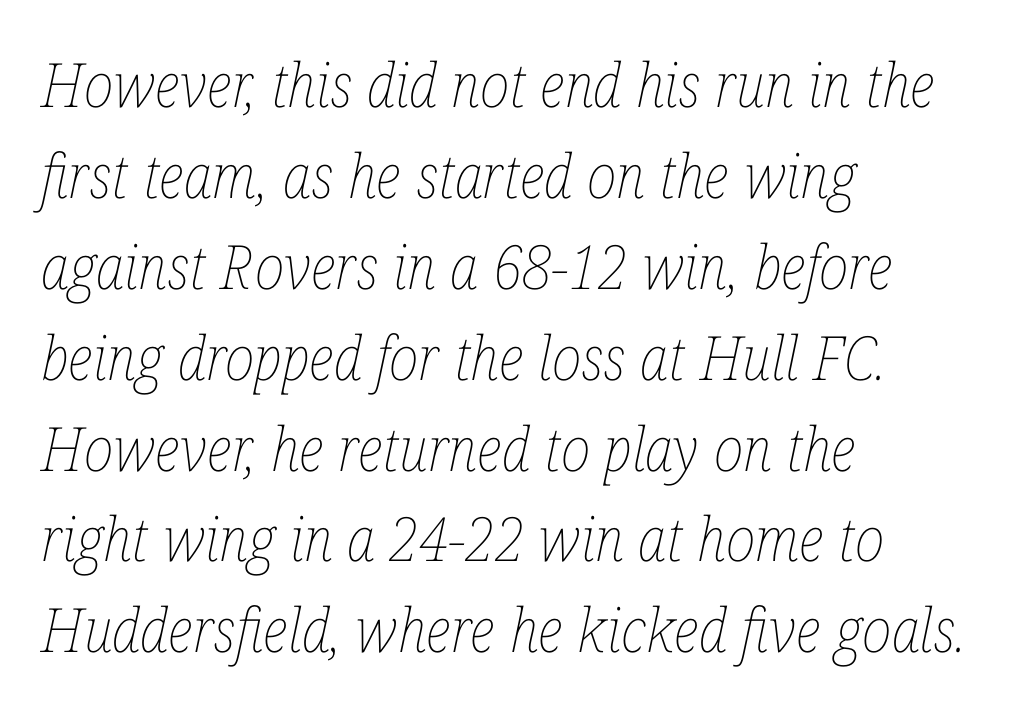
Q: Is the text bold? A: No.
Q: Is the text italic (slanted)? A: Yes, it leans right by about 12 degrees.
Q: Is the text underlined? A: No.
Q: How is the paragraph aligned? A: Left-aligned.
Q: Is the spacing between letters normal or unusually wide? A: Normal.
Q: Is the spacing between lines tight, normal or loose? A: Normal.
Q: Width (condensed, normal, or wide)? A: Condensed.
Q: Stroke contrast? A: Low.
Q: x-height? A: Medium.
Q: Monospaced? A: No.
